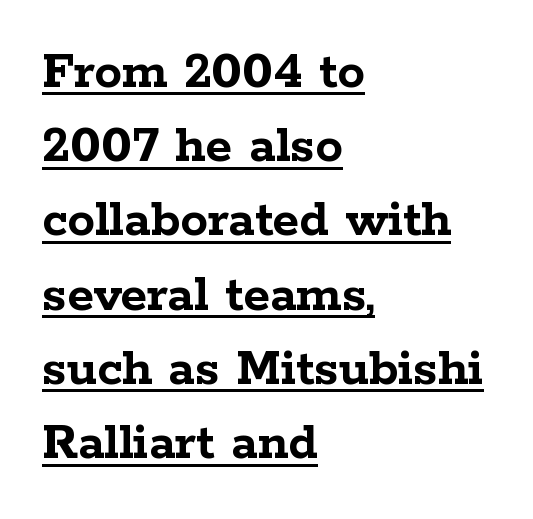
Q: Is the text bold? A: Yes.
Q: Is the text italic (slanted)? A: No, it is upright.
Q: Is the typeface a serif or a sans-serif typeface? A: Serif.
Q: Is the text underlined? A: Yes.
Q: How is the paragraph aligned? A: Left-aligned.
Q: Is the spacing between letters normal or unusually wide? A: Normal.
Q: Is the spacing between lines tight, normal or loose? A: Normal.
Q: Width (condensed, normal, or wide)? A: Wide.
Q: Stroke contrast? A: Low.
Q: x-height? A: Medium.
Q: Monospaced? A: No.
